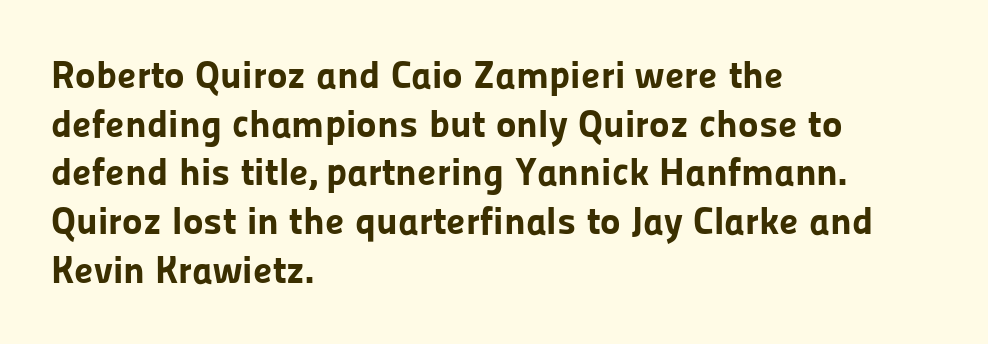
{"serif": "no", "italic": "no", "bold": "yes", "weight": "bold", "width": "normal", "stroke_contrast": "low", "x_height": "medium", "monospaced": "no", "underline": "no", "align": "left", "line_spacing": "normal", "line_spacing_ratio": 1.25, "letter_spacing": "normal", "letter_spacing_em": 0.0, "glyph_px": 39}
